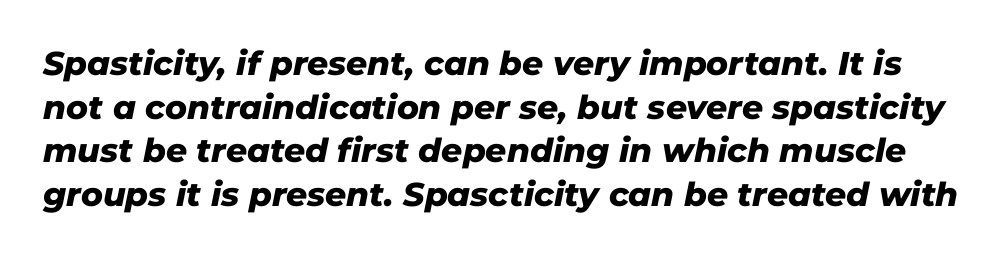
There is no visible air inserted between adjacent glyphs. Beneath every word, the page is bare. A normal amount of white space separates one row of letters from the next. Here the designer chose a conventional face with non-uniform glyph widths. This is heavy type, rendered in bold.
